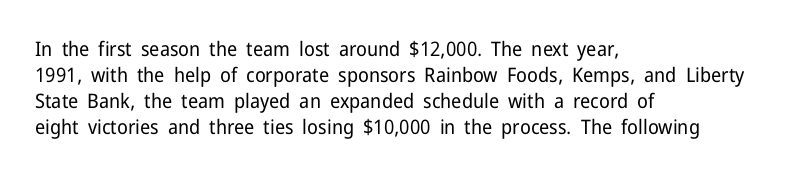
Where is the straight margin? On the left. This sample keeps an unexceptional amount of space between lines. The typesetting does not lean heavy: it is not bold. The gaps between neighbouring characters are ordinary and unremarkable. A clean baseline with only descenders dipping below it.
